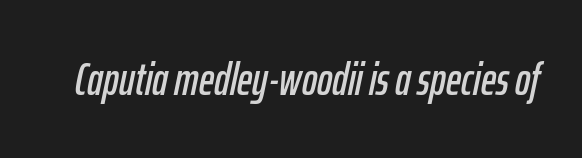
Q: Is the text italic (slanted)? A: Yes, it leans right by about 12 degrees.
Q: Is the text underlined? A: No.
Q: Is the spacing between letters normal or unusually wide? A: Normal.
Q: Width (condensed, normal, or wide)? A: Condensed.
Q: Stroke contrast? A: Low.
Q: x-height? A: Medium.
Q: Monospaced? A: No.
